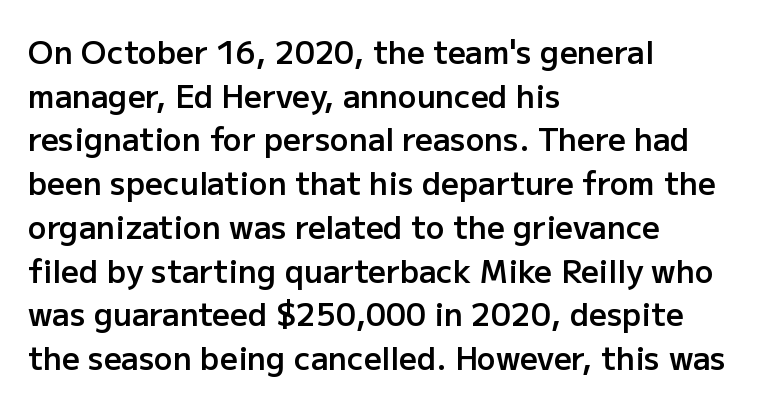
The image shows 31 px semibold sans-serif type, upright; set left-aligned, normal line spacing (1.41x), normal letter spacing, not underlined; low stroke contrast and a medium x-height.
